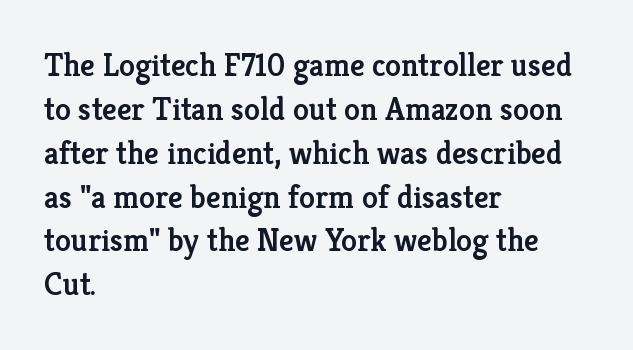
Q: Is the text bold? A: Semi-bold.
Q: Is the text italic (slanted)? A: No, it is upright.
Q: Is the typeface a serif or a sans-serif typeface? A: Serif.
Q: Is the text underlined? A: No.
Q: How is the paragraph aligned? A: Left-aligned.
Q: Is the spacing between letters normal or unusually wide? A: Normal.
Q: Is the spacing between lines tight, normal or loose? A: Normal.
Q: Width (condensed, normal, or wide)? A: Normal.
Q: Stroke contrast? A: Low.
Q: x-height? A: Medium.
Q: Monospaced? A: No.
